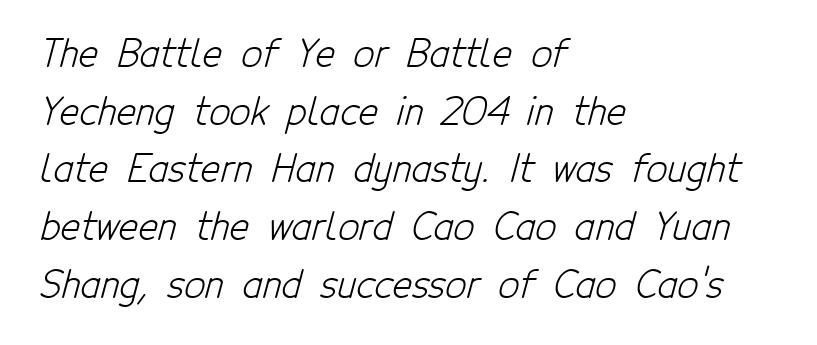
How would I describe the line gaps? Plain and ordinary. The type family on display is of the sans-serif kind. What stands out about the letter spacing? Nothing — it is the standard amount. Character widths vary here, with narrow letters taking less room than wide ones.
